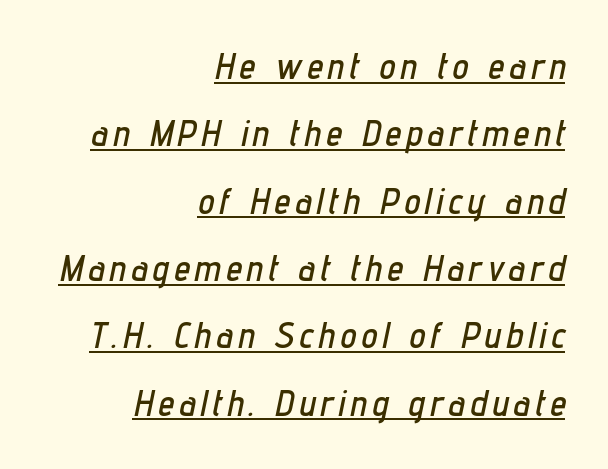
{"italic": "yes", "lean": "right", "slant_degrees": 12, "width": "condensed", "stroke_contrast": "low", "x_height": "medium", "monospaced": "no", "underline": "yes", "align": "right", "line_spacing_ratio": 1.87, "glyph_px": 36}
